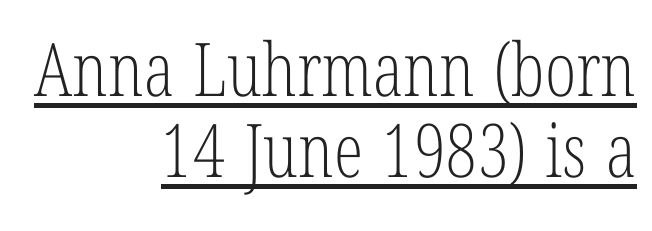
Tracking value appears to be zero — textbook default spacing. This sample uses an upright cut, with every glyph sitting square on the baseline. The letters look calm and open, with moderate or lighter stems. What decoration does the sample have? An underline.
